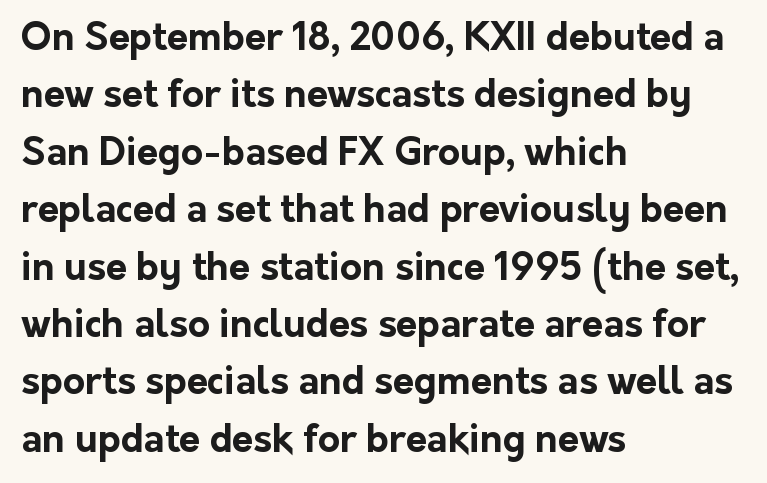
Tracking value appears to be zero — textbook default spacing. Proportional: the letters do not fall into vertical columns. Bare-footed words on every line. When letters stand straight like this, we call the style roman or upright. Line spacing here is normal. Pretty heavy lettering here — definitely bold.
